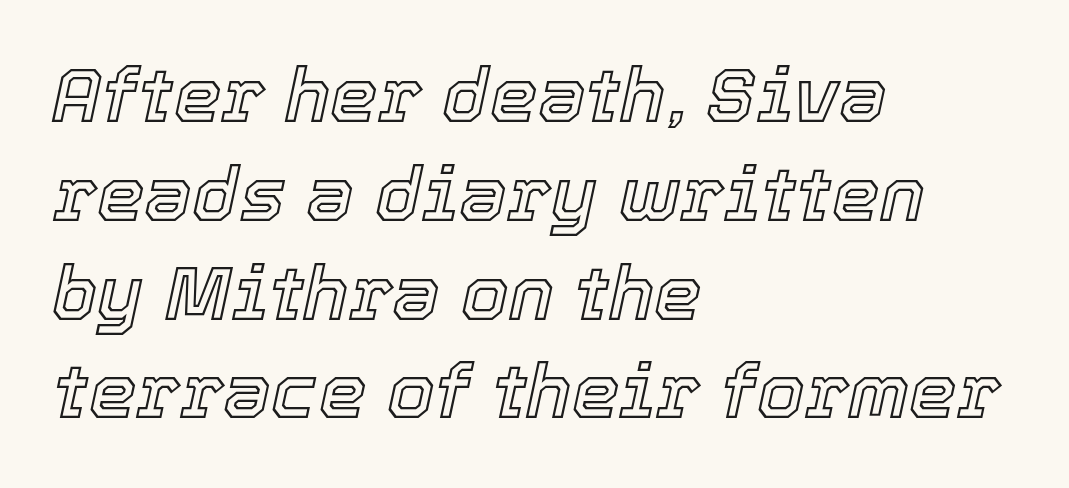
Casual observation: everything's shoved over to the left. Each letter keeps its own natural width here, so spacing adapts to shape. Nothing unusual about the tracking: characters are spaced as the font intends. Quick note: underline off.
